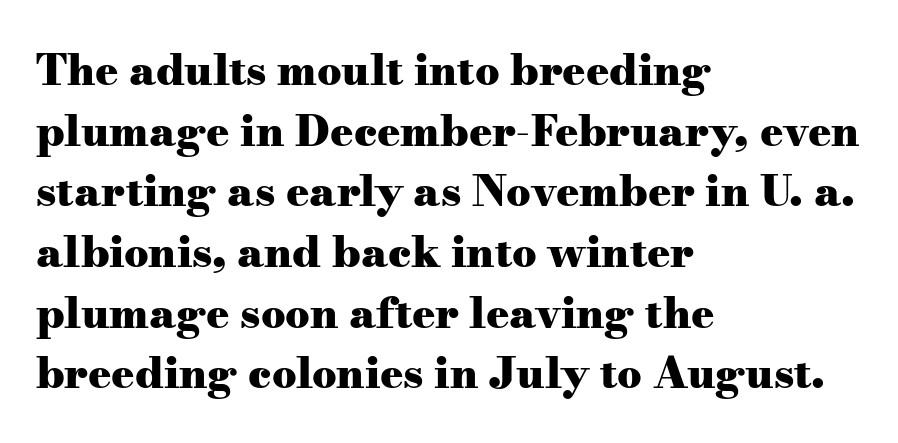
In CSS terms this would be text-align: left. Line spacing here is normal. Letter spacing: default. Here the designer chose a conventional face with non-uniform glyph widths.
